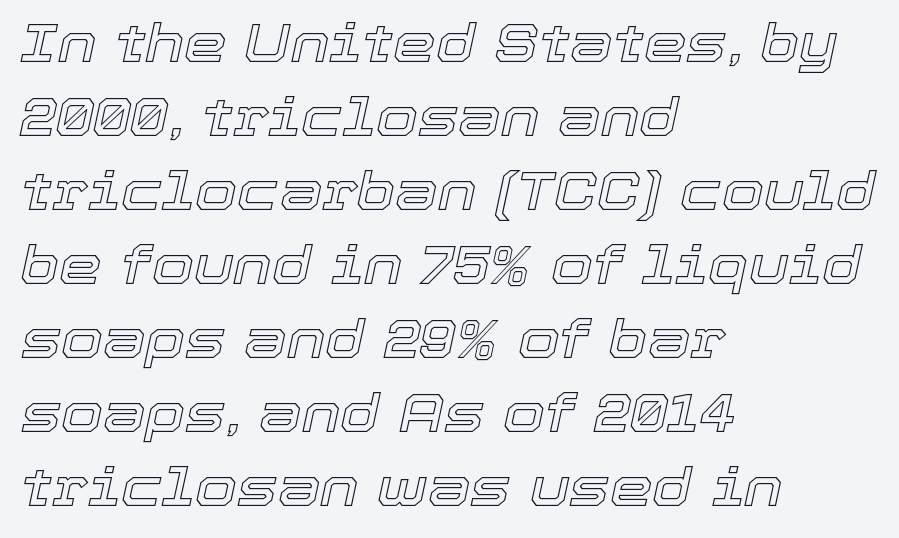
These lines were composed using italics. Quick note: interline space is typical. Standard letterfit; no display-style spreading of the glyphs. Clear beneath every line of the passage. Each line starts at the same left margin while the right side varies. A typesetter would call this proportional, since set widths differ per character.
